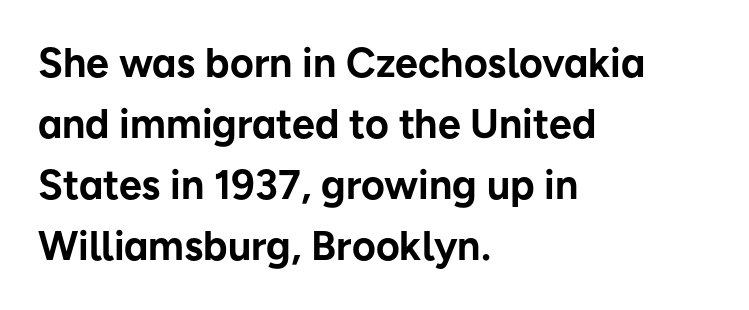
{"serif": "no", "italic": "no", "bold": "yes", "weight": "bold", "width": "normal", "stroke_contrast": "low", "x_height": "medium", "monospaced": "no", "underline": "no", "align": "left", "line_spacing": "normal", "line_spacing_ratio": 1.49, "letter_spacing": "normal", "letter_spacing_em": 0.0, "glyph_px": 41}
